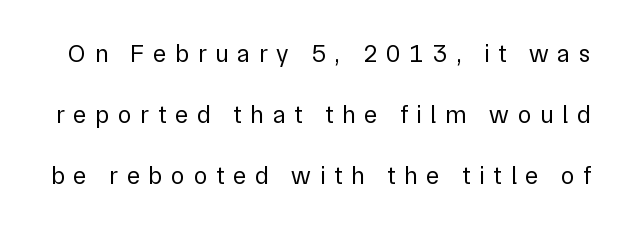
The letters are spread apart with noticeably loose tracking. Lines of text with bare space underneath. Leading is clearly above the norm, producing a sparse column. No heavy texture on the line: the type isn't bold. Ordinary non-slanted type is in use.
